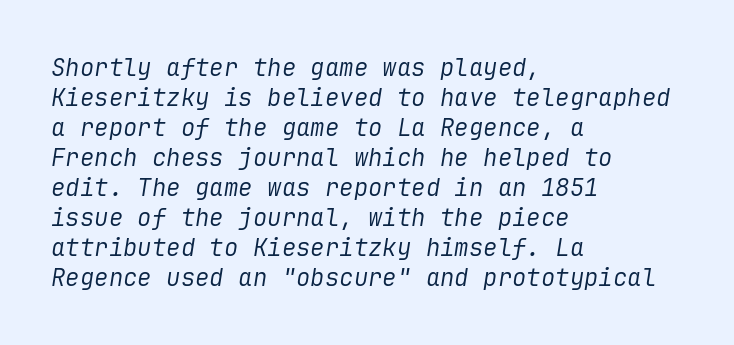
Q: Is the text bold? A: No.
Q: Is the text italic (slanted)? A: Yes, it leans right by about 9 degrees.
Q: Is the text underlined? A: No.
Q: How is the paragraph aligned? A: Left-aligned.
Q: Is the spacing between letters normal or unusually wide? A: Normal.
Q: Is the spacing between lines tight, normal or loose? A: Normal.
